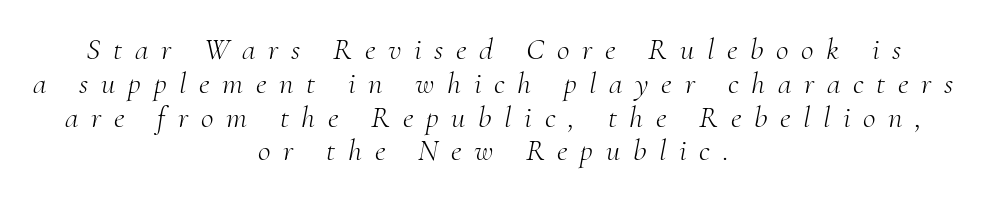
Q: Is the text bold? A: No.
Q: Is the text italic (slanted)? A: Yes, it leans right by about 10 degrees.
Q: Is the typeface a serif or a sans-serif typeface? A: Serif.
Q: Is the text underlined? A: No.
Q: How is the paragraph aligned? A: Centered.
Q: Is the spacing between letters normal or unusually wide? A: Unusually wide.
Q: Is the spacing between lines tight, normal or loose? A: Tight.
Q: Width (condensed, normal, or wide)? A: Normal.
Q: Stroke contrast? A: Medium.
Q: x-height? A: Small.
Q: Monospaced? A: No.
